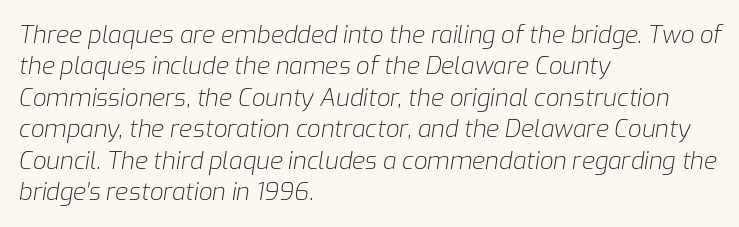
Evenly set lines give the paragraph a standard silhouette. You could call the tracking neutral — neither tight nor loose. A clean baseline with only descenders dipping below it. Weight class: somewhere from thin through regular.
